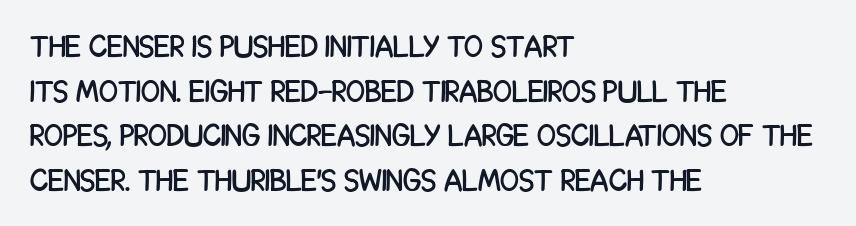
In terms of letterform style, serifs are entirely absent. Layout note: lines flush left. Baseline-to-baseline distance is the conventional proportion of letter height. Unlike italic type, these characters show no tilt at all. Inter-character spacing is left at the font's built-in metrics. Do the characters align in a grid? No, the font is proportional.
